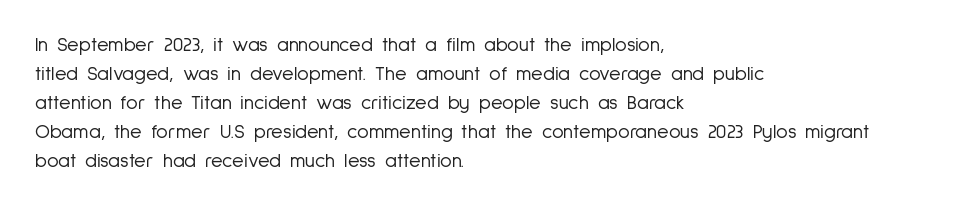
Beneath every word, the page is bare. Stems here are at most as thick as an everyday book face. When letters stand straight like this, we call the style roman or upright. This rendering leaves character spacing at its baseline value. The rendering uses a moderate line-height, typical for paragraphs.
